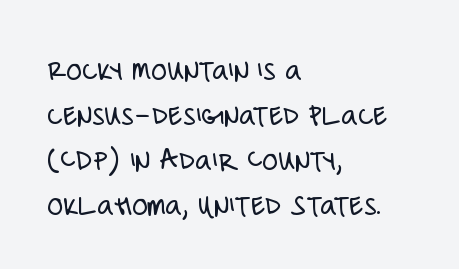
The image shows 32 px light, condensed sans-serif type, upright; set left-aligned, normal line spacing (1.41x), normal letter spacing, not underlined; low stroke contrast and a large x-height.
